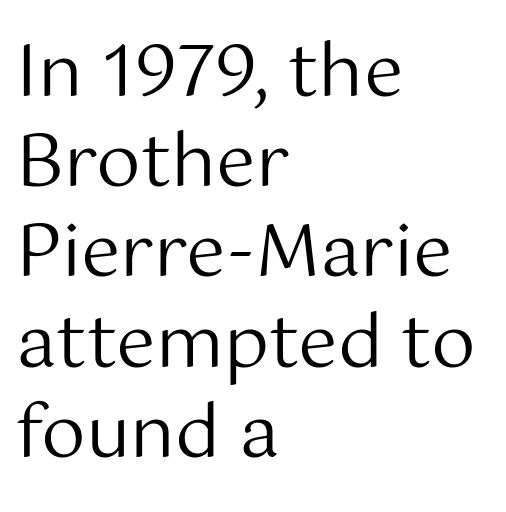
{"serif": "no", "italic": "no", "bold": "no", "weight": "regular", "width": "normal", "stroke_contrast": "medium", "x_height": "medium", "monospaced": "no", "underline": "no", "align": "left", "line_spacing": "normal", "line_spacing_ratio": 1.27, "letter_spacing": "normal", "letter_spacing_em": 0.0, "glyph_px": 71}
